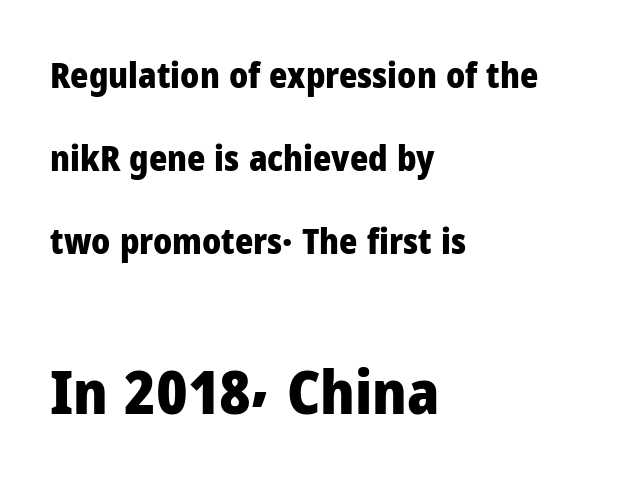
The image shows 61 px heavy sans-serif type, upright; set left-aligned, loose line spacing (2.37x), normal letter spacing, not underlined; the second (bottom) block is 1.74x larger; low stroke contrast and a medium x-height.
